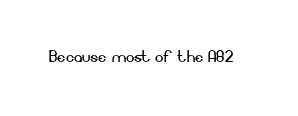
Q: Is the text bold? A: No.
Q: Is the text italic (slanted)? A: No, it is upright.
Q: Is the text underlined? A: No.
Q: Is the spacing between letters normal or unusually wide? A: Normal.
